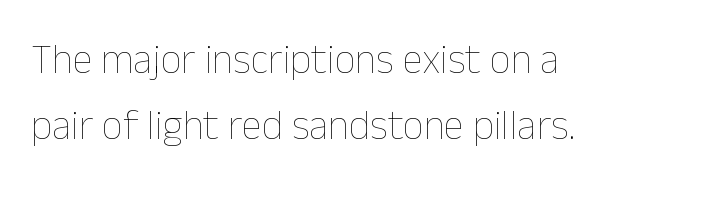
Q: Is the text bold? A: No.
Q: Is the text italic (slanted)? A: No, it is upright.
Q: Is the text underlined? A: No.
Q: How is the paragraph aligned? A: Left-aligned.
Q: Is the spacing between letters normal or unusually wide? A: Normal.
Q: Is the spacing between lines tight, normal or loose? A: Normal.
Q: Width (condensed, normal, or wide)? A: Normal.
Q: Stroke contrast? A: Low.
Q: x-height? A: Medium.
Q: Monospaced? A: No.
